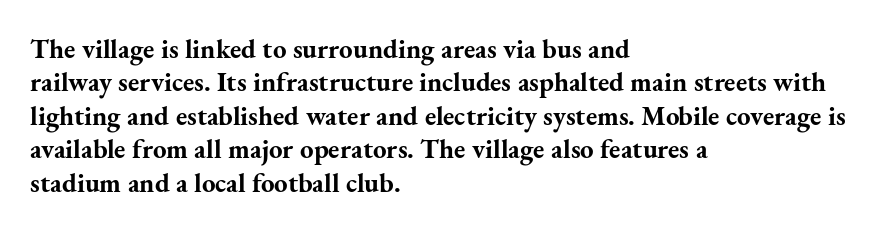
{"italic": "no", "bold": "yes", "underline": "no", "align": "left", "line_spacing_ratio": 1.24, "letter_spacing": "normal", "letter_spacing_em": 0.0, "glyph_px": 27}
